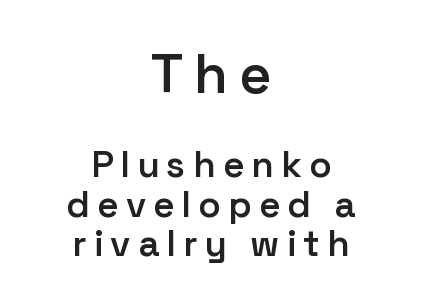
{"serif": "no", "italic": "no", "bold": "semi", "weight": "semibold", "width": "normal", "stroke_contrast": "low", "x_height": "medium", "monospaced": "no", "underline": "no", "align": "center", "line_spacing": "tight", "line_spacing_ratio": 1.06, "larger_block": "first", "size_ratio": 1.49, "glyph_px": 55}
